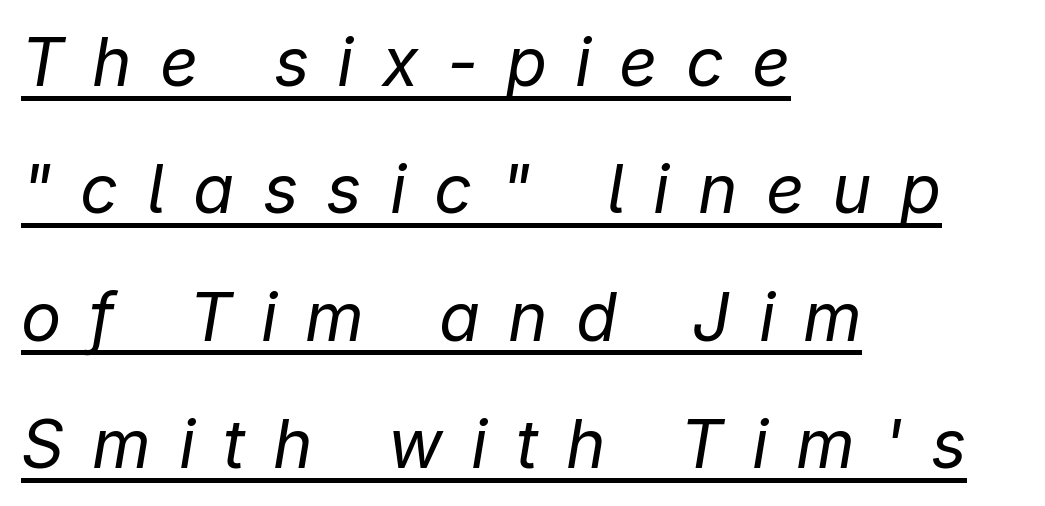
{"italic": "yes", "lean": "right", "slant_degrees": 9, "bold": "no", "weight": "regular", "width": "normal", "stroke_contrast": "low", "x_height": "medium", "monospaced": "no", "underline": "yes", "align": "left", "line_spacing": "loose", "line_spacing_ratio": 1.9, "letter_spacing": "wide", "letter_spacing_em": 0.42, "glyph_px": 67}
